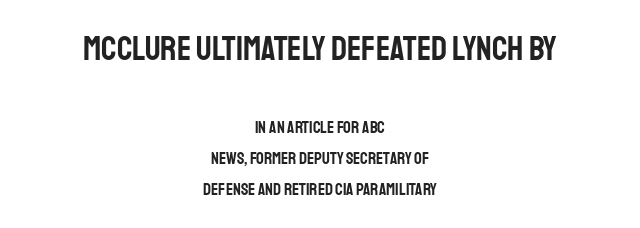
Q: Is the text italic (slanted)? A: No, it is upright.
Q: Is the typeface a serif or a sans-serif typeface? A: Sans-serif.
Q: Is the text underlined? A: No.
Q: How is the paragraph aligned? A: Centered.
Q: Is the spacing between letters normal or unusually wide? A: Normal.
Q: Which block of text is set in a larger size, the first (top) or the second (bottom)? A: The first (top) one.
Q: Width (condensed, normal, or wide)? A: Condensed.
Q: Stroke contrast? A: Low.
Q: x-height? A: Large.
Q: Monospaced? A: No.
